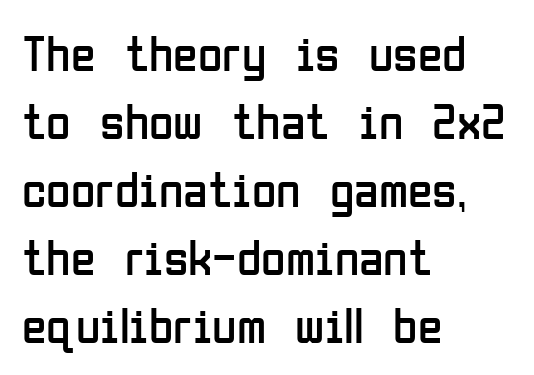
{"serif": "no", "italic": "no", "bold": "no", "weight": "regular", "width": "condensed", "stroke_contrast": "low", "x_height": "medium", "monospaced": "no", "underline": "no", "align": "left", "line_spacing": "normal", "line_spacing_ratio": 1.36, "letter_spacing": "normal", "letter_spacing_em": 0.0, "glyph_px": 50}
